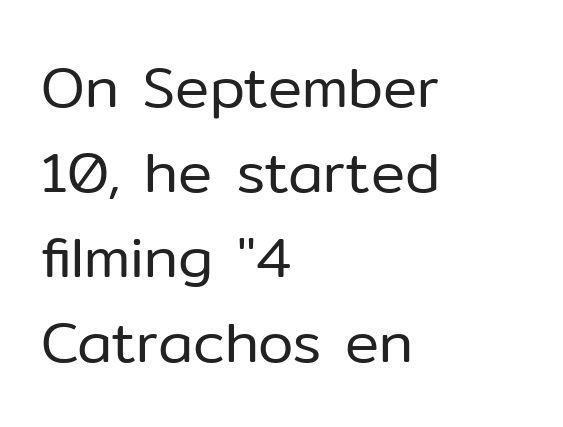
{"serif": "no", "italic": "no", "bold": "no", "weight": "regular", "width": "normal", "stroke_contrast": "low", "x_height": "medium", "monospaced": "no", "underline": "no", "align": "left", "line_spacing": "normal", "line_spacing_ratio": 1.49, "letter_spacing": "normal", "letter_spacing_em": 0.0, "glyph_px": 57}
